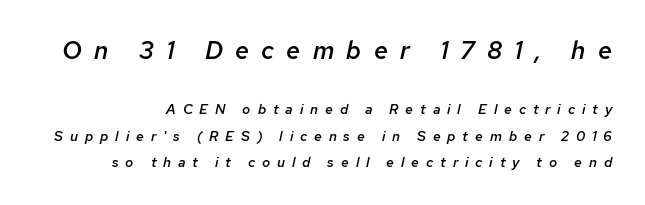
{"italic": "yes", "lean": "right", "slant_degrees": 12, "bold": "semi", "underline": "no", "line_spacing_ratio": 1.86, "letter_spacing": "wide", "letter_spacing_em": 0.49, "larger_block": "first", "size_ratio": 1.79, "glyph_px": 25}
